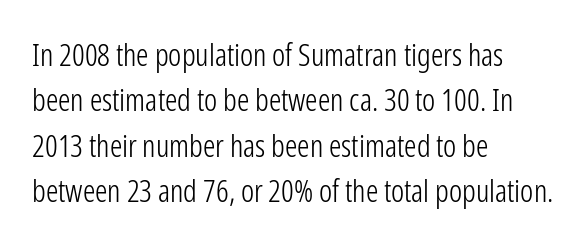
The image shows 31 px light, condensed sans-serif type, upright; set left-aligned, normal line spacing (1.46x), normal letter spacing, not underlined; low stroke contrast and a medium x-height.
